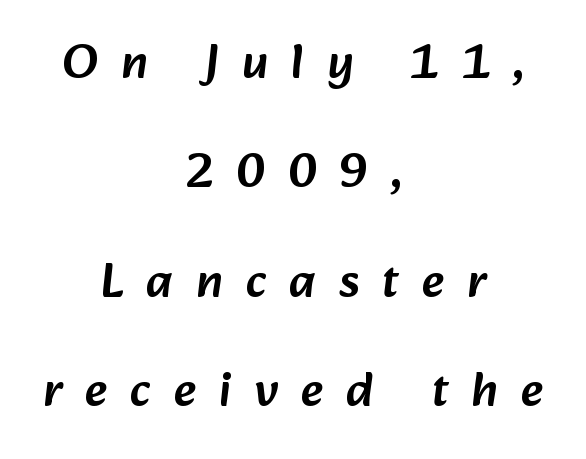
Q: Is the typeface a serif or a sans-serif typeface? A: Sans-serif.
Q: Is the text underlined? A: No.
Q: How is the paragraph aligned? A: Centered.
Q: Is the spacing between letters normal or unusually wide? A: Unusually wide.
Q: Is the spacing between lines tight, normal or loose? A: Loose.
Q: Width (condensed, normal, or wide)? A: Normal.
Q: Stroke contrast? A: Low.
Q: x-height? A: Medium.
Q: Monospaced? A: No.
